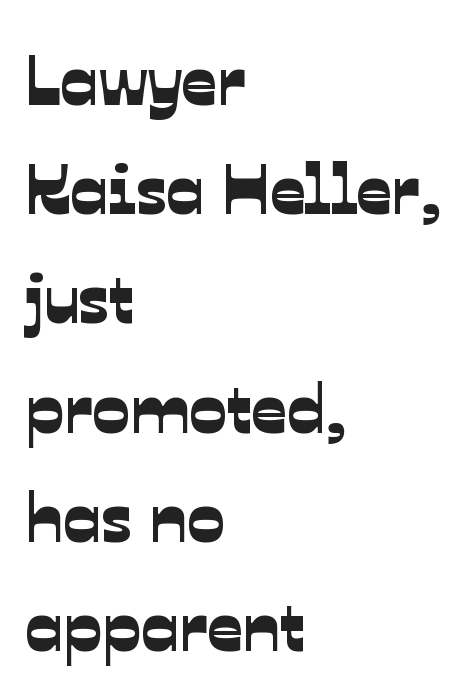
{"serif": "no", "width": "normal", "stroke_contrast": "low", "x_height": "medium", "monospaced": "no", "underline": "no", "align": "left", "line_spacing": "normal", "line_spacing_ratio": 1.56, "letter_spacing": "normal", "letter_spacing_em": 0.0, "glyph_px": 70}
